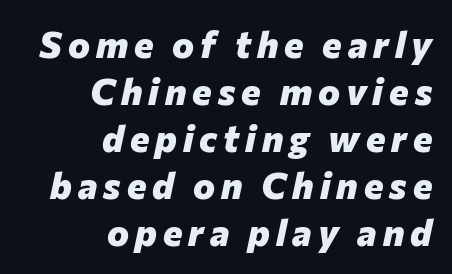
Right-aligned paragraph, ragged on the left. Quick note: interline space is typical. Does the lettering tilt? It does — this is italic. A typesetter would call this proportional, since set widths differ per character. The gap between lines stays unmarked. The sample has been set heavy, in full bold.
